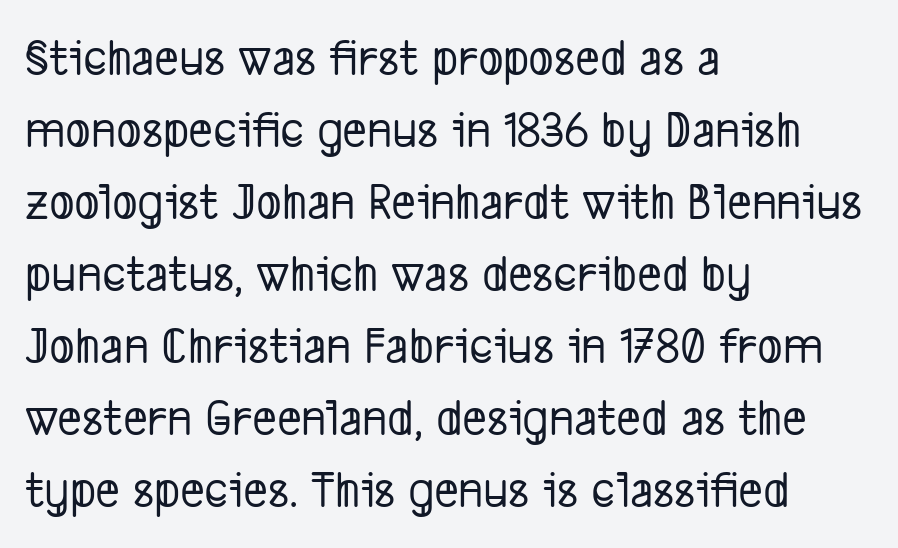
Q: Is the typeface a serif or a sans-serif typeface? A: Sans-serif.
Q: Is the text underlined? A: No.
Q: How is the paragraph aligned? A: Left-aligned.
Q: Is the spacing between letters normal or unusually wide? A: Normal.
Q: Is the spacing between lines tight, normal or loose? A: Normal.
Q: Width (condensed, normal, or wide)? A: Condensed.
Q: Stroke contrast? A: Low.
Q: x-height? A: Medium.
Q: Monospaced? A: No.
